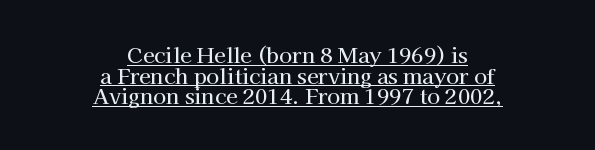
The image shows 21 px text type, upright; set centered, tight line spacing (0.98x), normal letter spacing, underlined.
